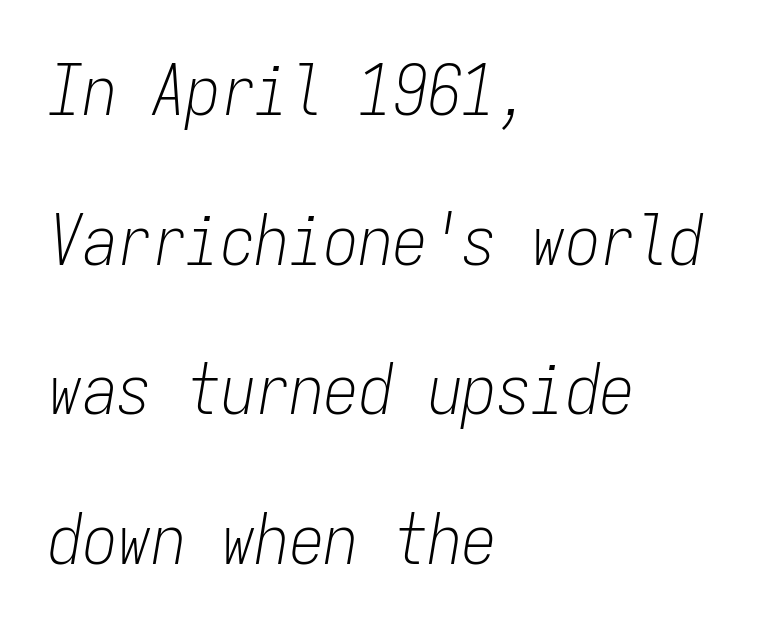
{"italic": "yes", "lean": "right", "slant_degrees": 9, "bold": "no", "weight": "light", "width": "condensed", "stroke_contrast": "low", "x_height": "medium", "monospaced": "yes", "underline": "no", "align": "left", "line_spacing": "loose", "line_spacing_ratio": 2.17, "letter_spacing": "normal", "letter_spacing_em": 0.0, "glyph_px": 69}
